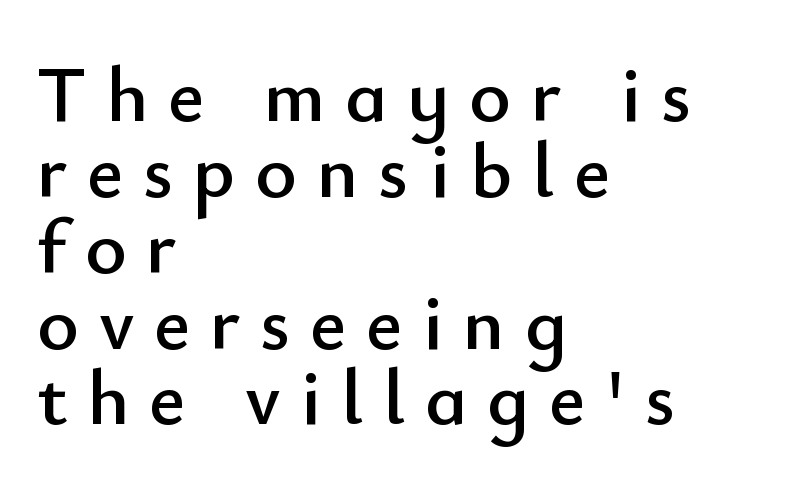
{"serif": "no", "italic": "no", "width": "normal", "stroke_contrast": "low", "x_height": "small", "monospaced": "no", "underline": "no", "align": "left", "line_spacing": "tight", "line_spacing_ratio": 0.96, "letter_spacing": "wide", "letter_spacing_em": 0.25, "glyph_px": 79}
